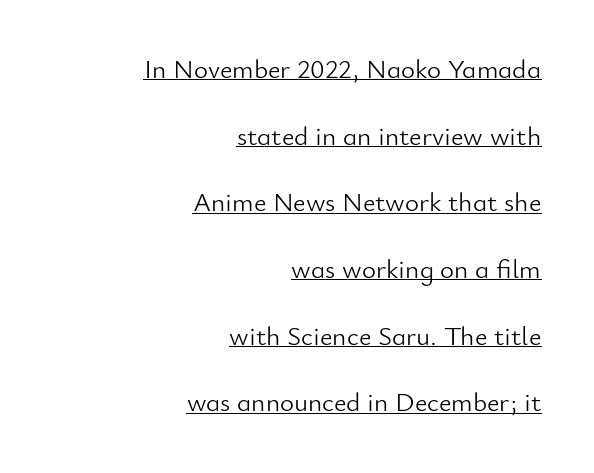
Posture: vertical. The sample's only ornament is a line tracing under the words. In terms of leading, this rendering errs on the spacious side. Nothing unusual about the tracking: characters are spaced as the font intends. Stems and bowls with no extra thickness — not bold. Typeset ragged left — the right edge is the straight one.
